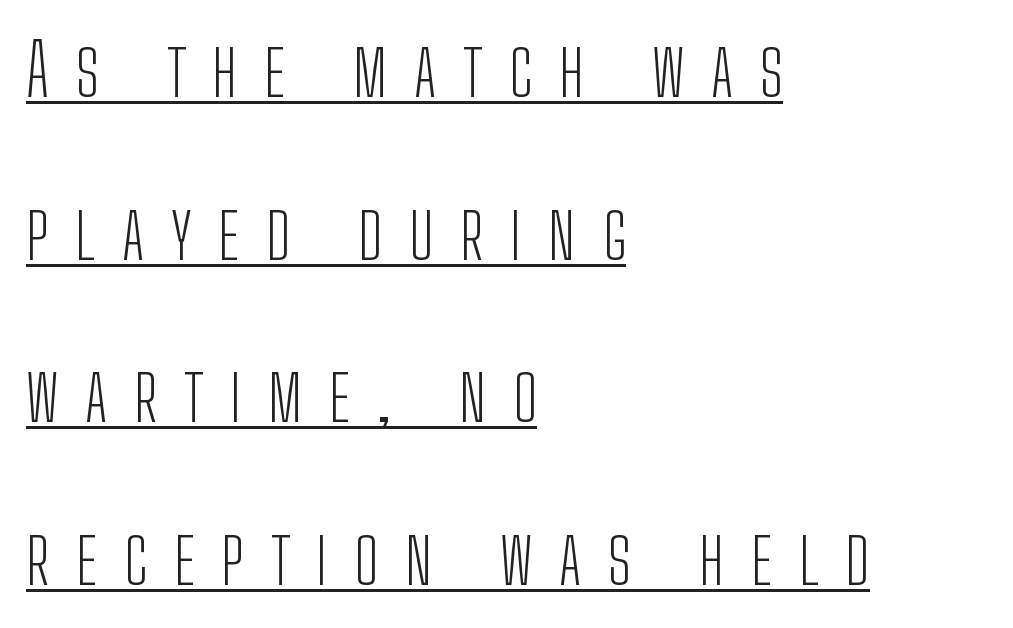
Q: Is the text bold? A: No.
Q: Is the text italic (slanted)? A: No, it is upright.
Q: Is the typeface a serif or a sans-serif typeface? A: Sans-serif.
Q: Is the text underlined? A: Yes.
Q: How is the paragraph aligned? A: Left-aligned.
Q: Is the spacing between letters normal or unusually wide? A: Unusually wide.
Q: Is the spacing between lines tight, normal or loose? A: Loose.
Q: Width (condensed, normal, or wide)? A: Condensed.
Q: Stroke contrast? A: Low.
Q: x-height? A: Medium.
Q: Monospaced? A: No.
